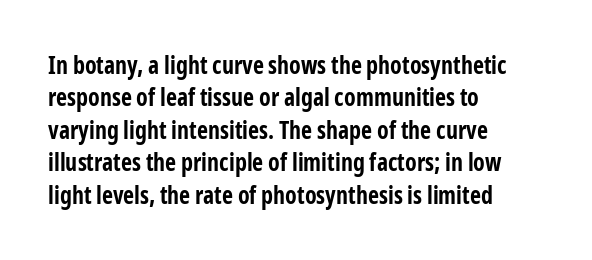
Q: Is the text bold? A: Yes.
Q: Is the text italic (slanted)? A: No, it is upright.
Q: Is the text underlined? A: No.
Q: How is the paragraph aligned? A: Left-aligned.
Q: Is the spacing between letters normal or unusually wide? A: Normal.
Q: Is the spacing between lines tight, normal or loose? A: Normal.
